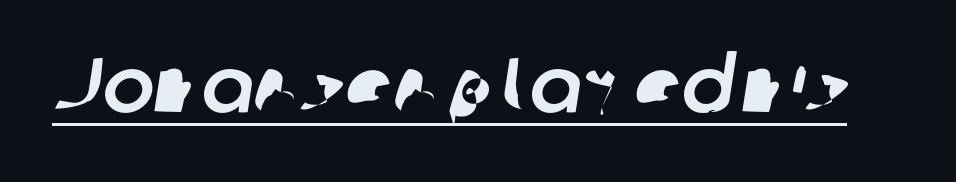
The image shows 77 px sans-serif type; set normal letter spacing, underlined; low stroke contrast and a medium x-height.
